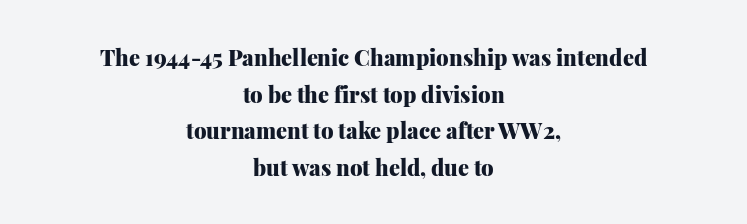
{"italic": "no", "bold": "yes", "underline": "no", "align": "center", "line_spacing": "normal", "line_spacing_ratio": 1.66, "letter_spacing": "normal", "letter_spacing_em": 0.0, "glyph_px": 22}
